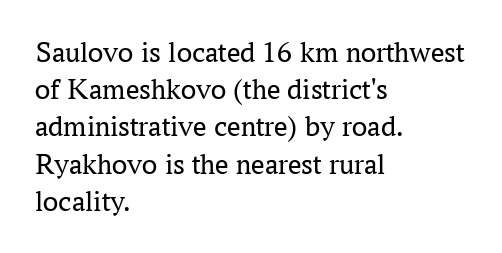
Weight: in the light-to-regular range. The tracking reads as untouched default to a designer's eye. Each letter keeps its own natural width here, so spacing adapts to shape. The compositor pushed each line to the left boundary. Are there feet on the stems? There are — it's a serif.
